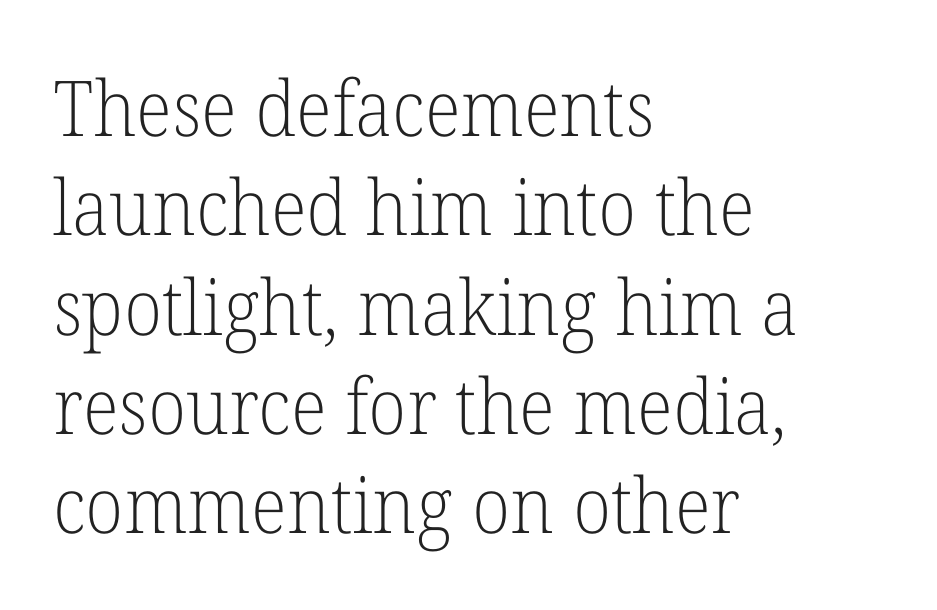
Q: Is the text bold? A: No.
Q: Is the text italic (slanted)? A: No, it is upright.
Q: Is the typeface a serif or a sans-serif typeface? A: Serif.
Q: Is the text underlined? A: No.
Q: How is the paragraph aligned? A: Left-aligned.
Q: Is the spacing between letters normal or unusually wide? A: Normal.
Q: Is the spacing between lines tight, normal or loose? A: Normal.
Q: Width (condensed, normal, or wide)? A: Normal.
Q: Stroke contrast? A: Low.
Q: x-height? A: Medium.
Q: Monospaced? A: No.
